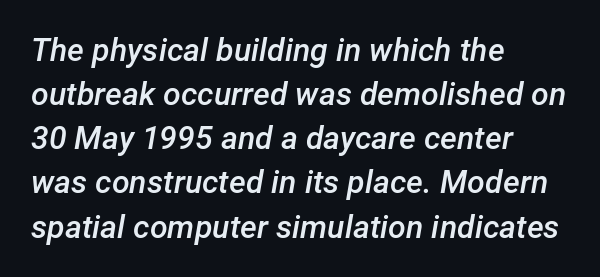
Note the varied advance widths — an 'i' is clearly narrower than an 'm'. The passage is arranged the way most books set body copy — flush left. The lettering tilts uniformly, giving the passage an italic look. Nobody drew a line under any word here. Default kerning and tracking; the words read as compact shapes.
